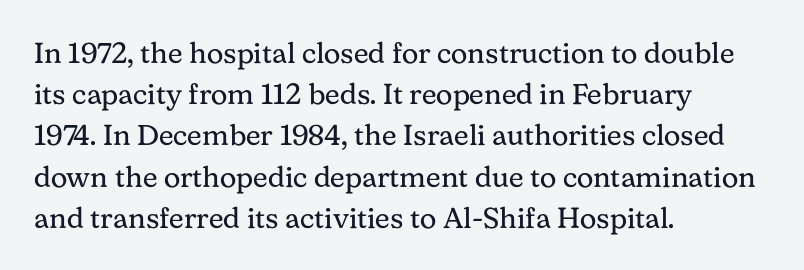
{"serif": "yes", "italic": "no", "bold": "no", "weight": "regular", "width": "normal", "stroke_contrast": "medium", "x_height": "medium", "monospaced": "no", "underline": "no", "align": "left", "line_spacing": "normal", "line_spacing_ratio": 1.42, "letter_spacing": "normal", "letter_spacing_em": 0.0, "glyph_px": 29}
